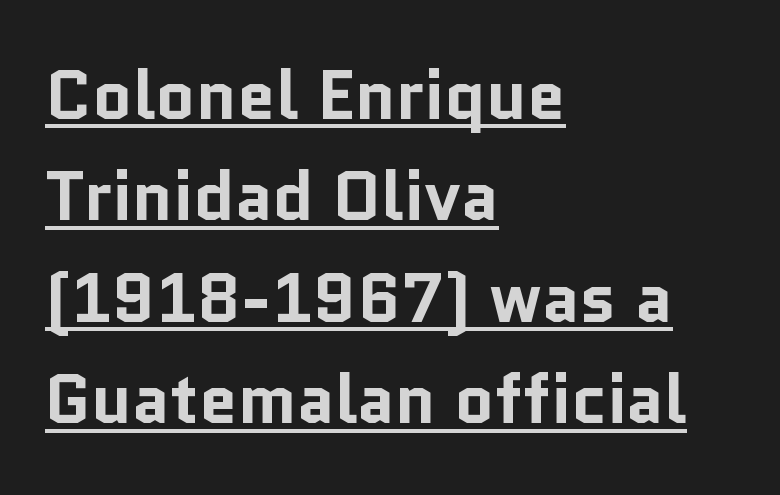
Q: Is the text bold? A: Yes.
Q: Is the text italic (slanted)? A: No, it is upright.
Q: Is the typeface a serif or a sans-serif typeface? A: Sans-serif.
Q: Is the text underlined? A: Yes.
Q: How is the paragraph aligned? A: Left-aligned.
Q: Is the spacing between letters normal or unusually wide? A: Normal.
Q: Is the spacing between lines tight, normal or loose? A: Normal.
Q: Width (condensed, normal, or wide)? A: Normal.
Q: Stroke contrast? A: Low.
Q: x-height? A: Medium.
Q: Monospaced? A: No.
